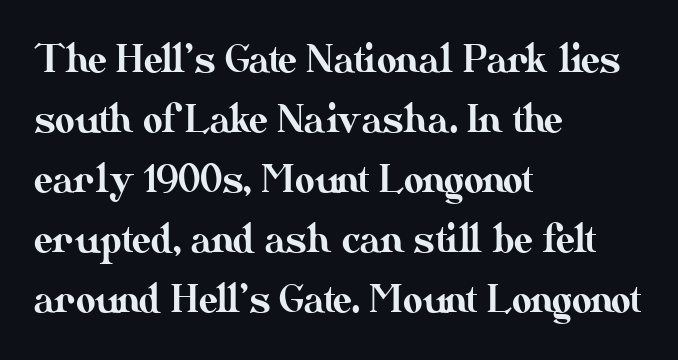
{"italic": "no", "width": "normal", "stroke_contrast": "medium", "x_height": "small", "monospaced": "no", "underline": "no", "align": "left", "line_spacing": "normal", "line_spacing_ratio": 1.58, "letter_spacing": "normal", "letter_spacing_em": 0.0, "glyph_px": 38}
